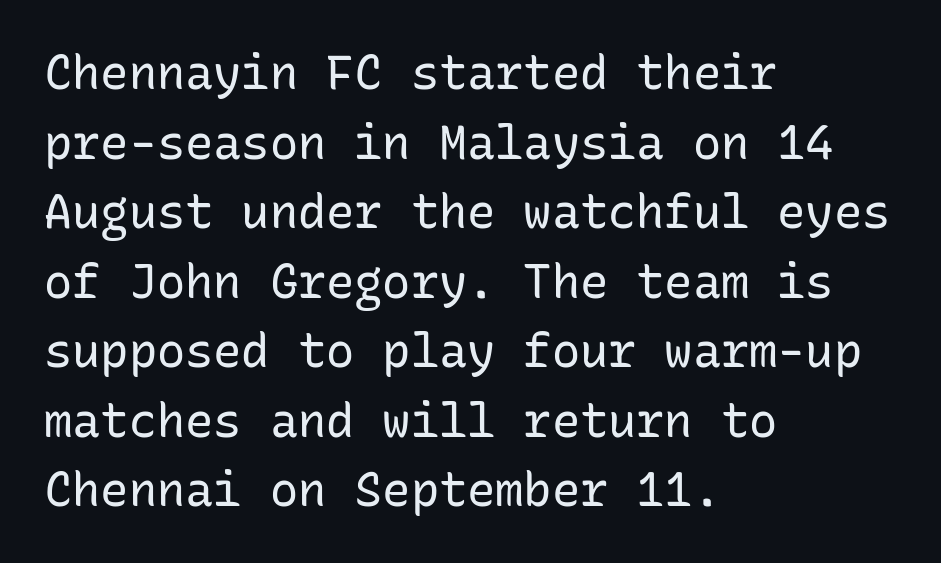
{"serif": "no", "italic": "no", "bold": "no", "weight": "regular", "width": "normal", "stroke_contrast": "low", "x_height": "medium", "monospaced": "yes", "underline": "no", "align": "left", "line_spacing": "normal", "line_spacing_ratio": 1.48, "letter_spacing": "normal", "letter_spacing_em": 0.0, "glyph_px": 47}
